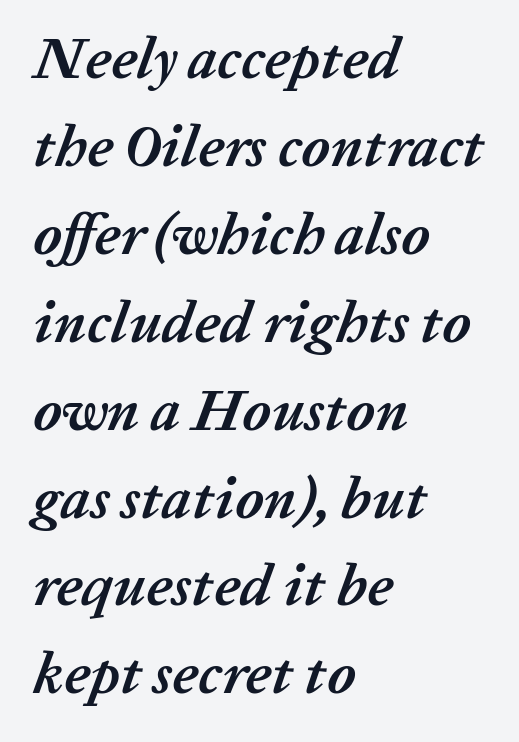
Q: Is the text bold? A: Yes.
Q: Is the text italic (slanted)? A: Yes, it leans right by about 20 degrees.
Q: Is the text underlined? A: No.
Q: How is the paragraph aligned? A: Left-aligned.
Q: Is the spacing between letters normal or unusually wide? A: Normal.
Q: Is the spacing between lines tight, normal or loose? A: Normal.
Q: Width (condensed, normal, or wide)? A: Normal.
Q: Stroke contrast? A: Low.
Q: x-height? A: Medium.
Q: Monospaced? A: No.
